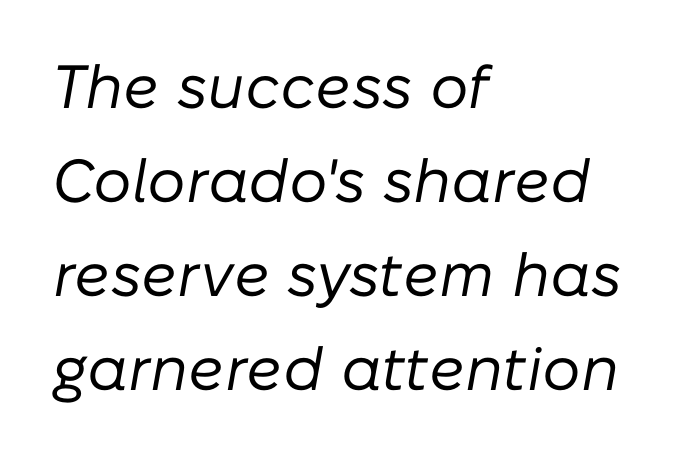
Is the type slanted? Yes — the strokes lean at a clear angle. The strokes are not fattened; the text isn't bold. The vertical gap from one line to the next is medium. This rendering features lettering with no underline. The face used here is rendered with its standard letterfit. Varying glyph widths throughout — classic text-font behaviour.
